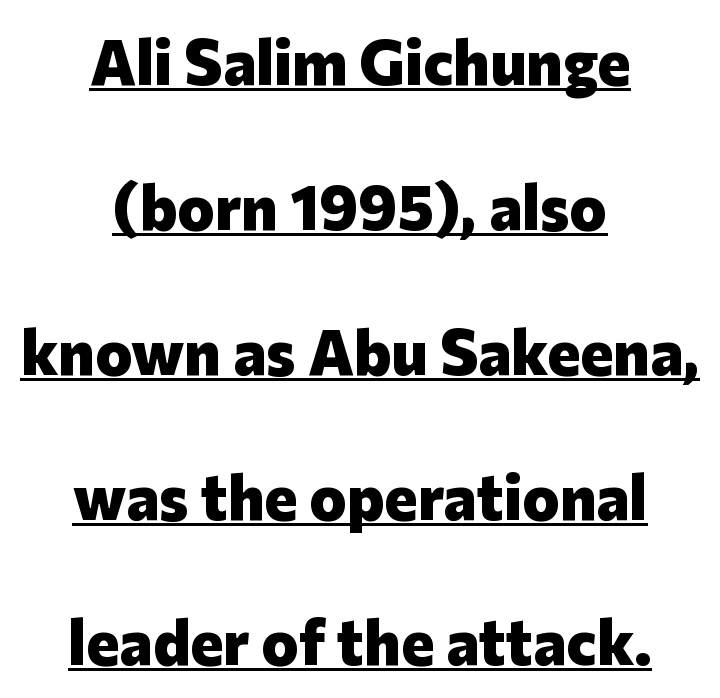
{"serif": "no", "italic": "no", "bold": "yes", "weight": "heavy", "width": "normal", "stroke_contrast": "low", "x_height": "medium", "monospaced": "no", "underline": "yes", "align": "center", "line_spacing": "loose", "line_spacing_ratio": 2.3, "letter_spacing": "normal", "letter_spacing_em": 0.0, "glyph_px": 63}
